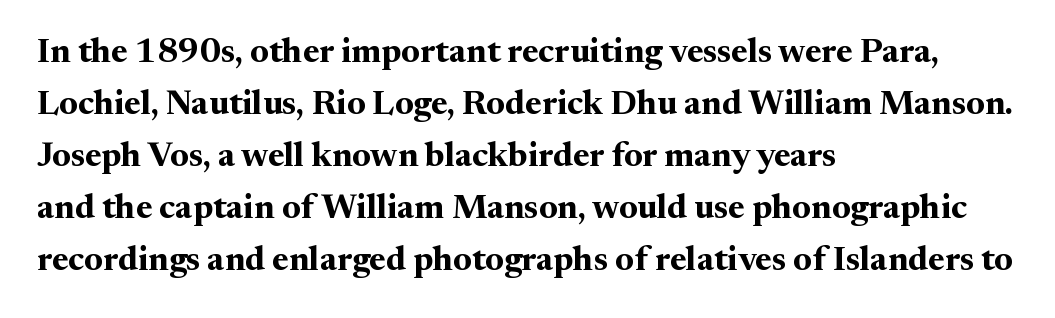
Q: Is the text bold? A: Yes.
Q: Is the text italic (slanted)? A: No, it is upright.
Q: Is the typeface a serif or a sans-serif typeface? A: Serif.
Q: Is the text underlined? A: No.
Q: How is the paragraph aligned? A: Left-aligned.
Q: Is the spacing between letters normal or unusually wide? A: Normal.
Q: Is the spacing between lines tight, normal or loose? A: Normal.
Q: Width (condensed, normal, or wide)? A: Normal.
Q: Stroke contrast? A: Medium.
Q: x-height? A: Medium.
Q: Monospaced? A: No.
